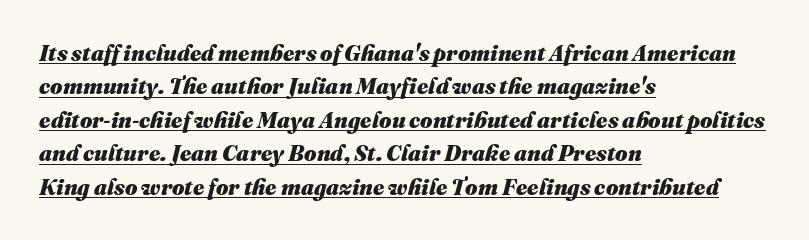
The image shows 22 px bold type, italic (leaning right); set left-aligned, normal line spacing (1.52x), normal letter spacing, underlined.
